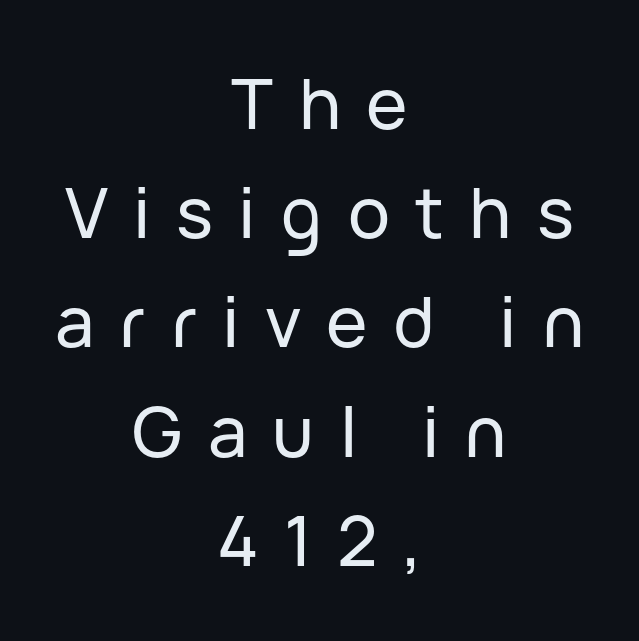
Q: Is the text italic (slanted)? A: No, it is upright.
Q: Is the typeface a serif or a sans-serif typeface? A: Sans-serif.
Q: Is the text underlined? A: No.
Q: How is the paragraph aligned? A: Centered.
Q: Is the spacing between letters normal or unusually wide? A: Unusually wide.
Q: Is the spacing between lines tight, normal or loose? A: Normal.
Q: Width (condensed, normal, or wide)? A: Normal.
Q: Stroke contrast? A: Low.
Q: x-height? A: Medium.
Q: Monospaced? A: No.
